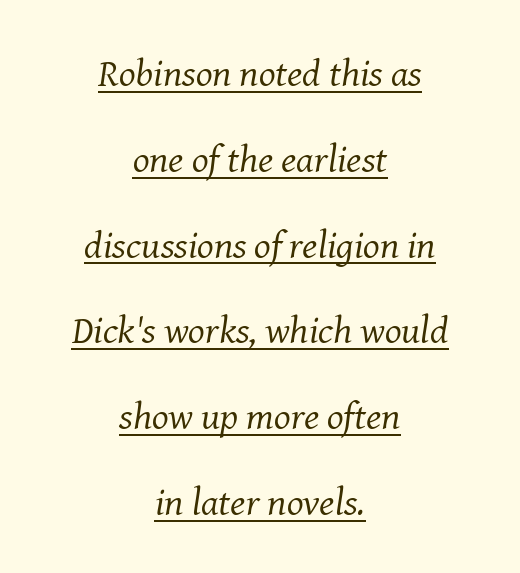
The letterforms sit shoulder to shoulder at normal distance. The rendering uses natural spacing where letterforms have individual widths. Neither beginnings nor endings align; midpoints do. Notice how the stems are inclined rather than vertical — that's the hallmark of italics.
